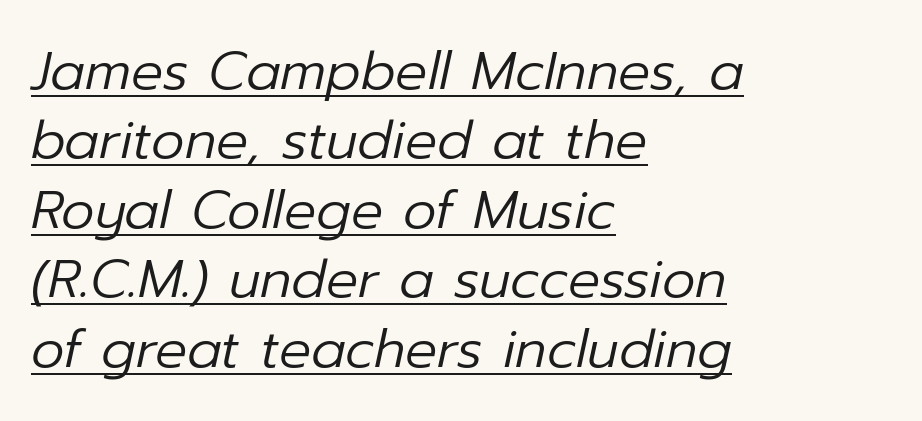
Q: Is the text bold? A: No.
Q: Is the text italic (slanted)? A: Yes, it leans right by about 12 degrees.
Q: Is the text underlined? A: Yes.
Q: How is the paragraph aligned? A: Left-aligned.
Q: Is the spacing between letters normal or unusually wide? A: Normal.
Q: Is the spacing between lines tight, normal or loose? A: Normal.
Q: Width (condensed, normal, or wide)? A: Normal.
Q: Stroke contrast? A: Low.
Q: x-height? A: Medium.
Q: Monospaced? A: No.
